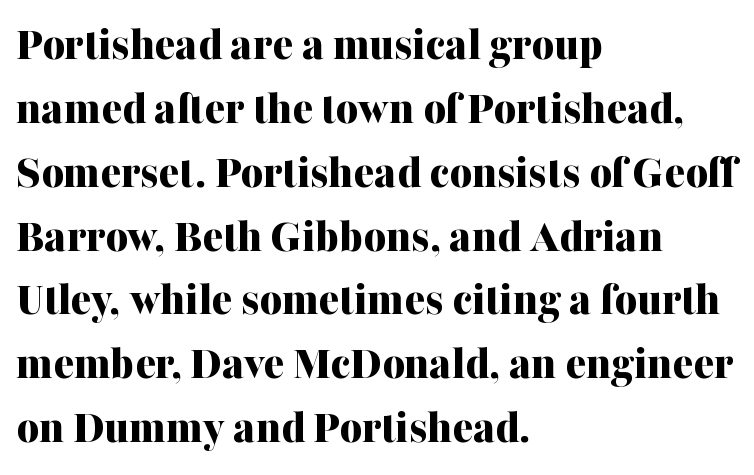
{"serif": "yes", "italic": "no", "bold": "yes", "weight": "bold", "width": "normal", "stroke_contrast": "medium", "x_height": "medium", "monospaced": "no", "underline": "no", "align": "left", "line_spacing": "normal", "line_spacing_ratio": 1.33, "letter_spacing": "normal", "letter_spacing_em": 0.0, "glyph_px": 48}
